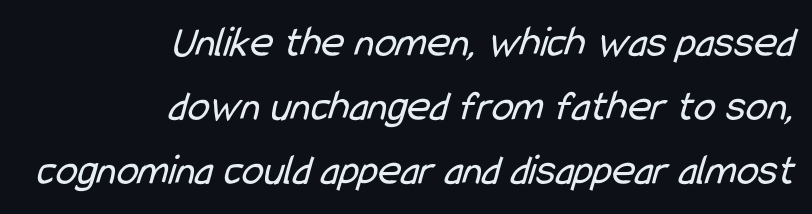
The image shows 44 px regular-weight, condensed sans-serif type; set right-aligned, normal line spacing (1.46x), normal letter spacing, not underlined; low stroke contrast and a medium x-height.
